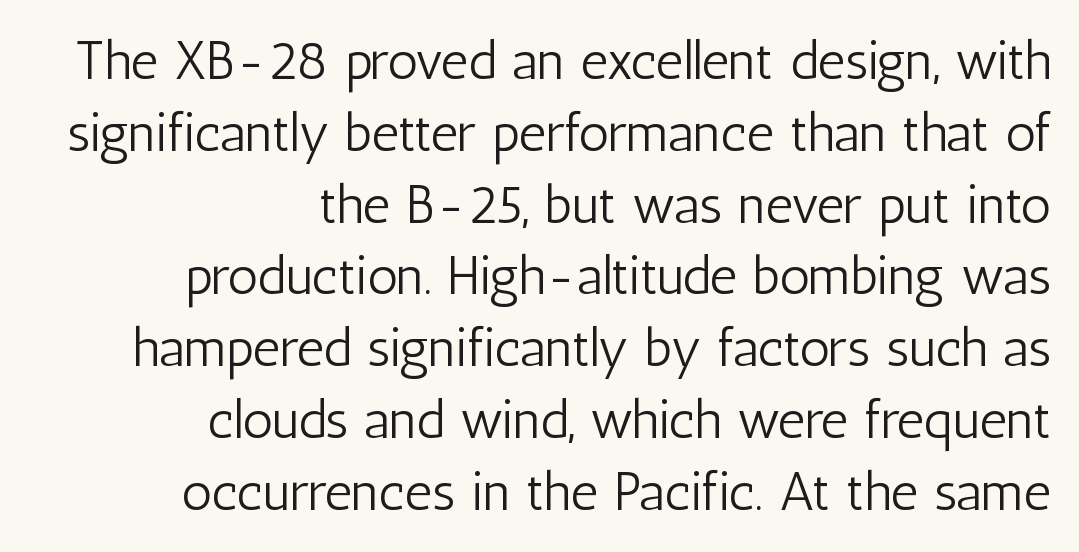
{"serif": "no", "italic": "no", "bold": "no", "weight": "light", "width": "condensed", "stroke_contrast": "low", "x_height": "medium", "monospaced": "no", "underline": "no", "align": "right", "line_spacing": "normal", "line_spacing_ratio": 1.33, "letter_spacing": "normal", "letter_spacing_em": 0.0, "glyph_px": 54}
